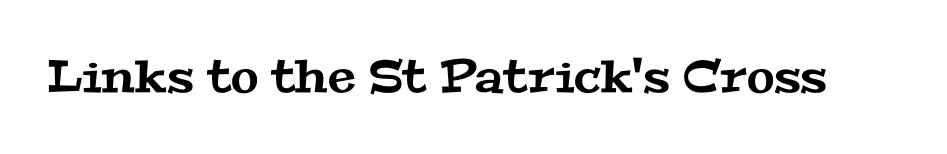
Q: Is the typeface a serif or a sans-serif typeface? A: Serif.
Q: Is the text underlined? A: No.
Q: Is the spacing between letters normal or unusually wide? A: Normal.
Q: Width (condensed, normal, or wide)? A: Wide.
Q: Stroke contrast? A: Medium.
Q: x-height? A: Medium.
Q: Monospaced? A: No.
